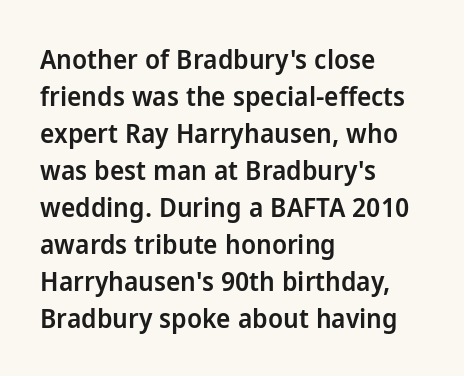
{"italic": "no", "bold": "semi", "underline": "no", "align": "left", "line_spacing": "normal", "line_spacing_ratio": 1.37, "letter_spacing": "normal", "letter_spacing_em": 0.0, "glyph_px": 27}
